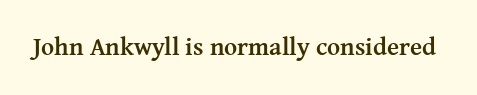
Q: Is the text bold? A: Yes.
Q: Is the text italic (slanted)? A: No, it is upright.
Q: Is the text underlined? A: No.
Q: Is the spacing between letters normal or unusually wide? A: Normal.
